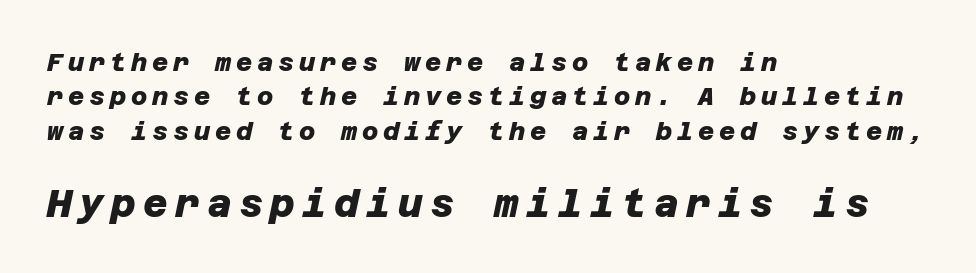
Line starts are locked; line ends wander. The strip under each line holds only bare page. Serifs: no, the terminals of the letterforms are clean. Of the two passages, the one underneath uses the larger point size. Pretty heavy lettering here — definitely bold.
